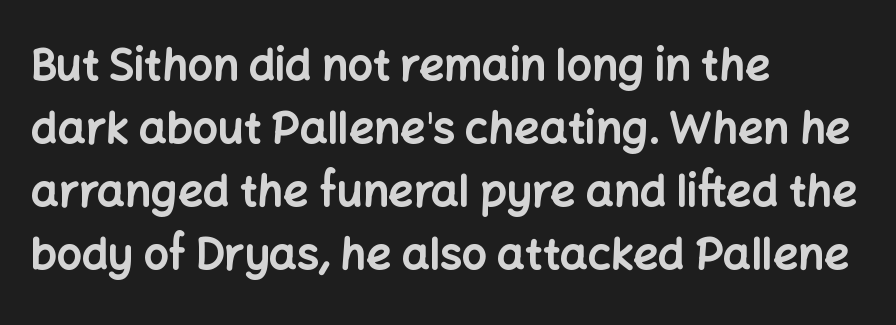
The image shows 44 px bold sans-serif type, upright; set left-aligned, normal line spacing (1.43x), normal letter spacing, not underlined; low stroke contrast and a medium x-height.
